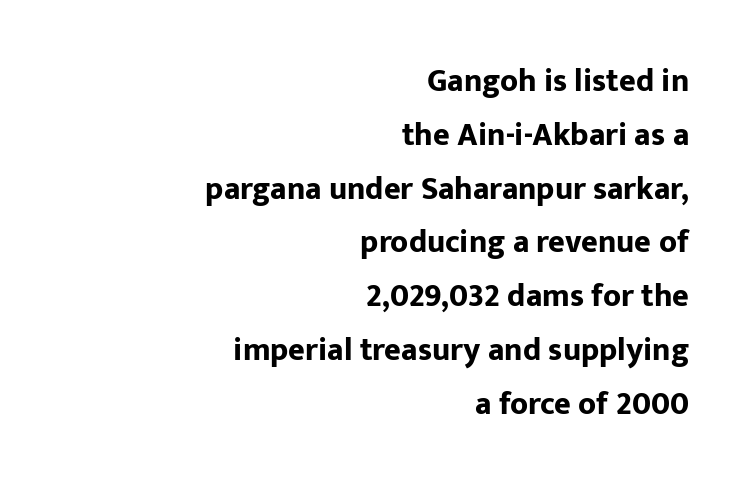
{"serif": "no", "italic": "no", "bold": "yes", "weight": "bold", "width": "normal", "stroke_contrast": "low", "x_height": "medium", "monospaced": "no", "underline": "no", "align": "right", "line_spacing": "normal", "line_spacing_ratio": 1.68, "letter_spacing": "normal", "letter_spacing_em": 0.0, "glyph_px": 32}
